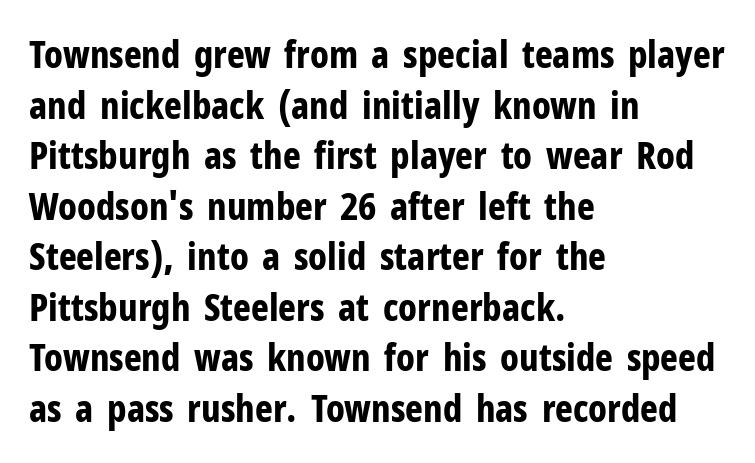
{"serif": "no", "italic": "no", "bold": "yes", "weight": "bold", "width": "condensed", "stroke_contrast": "low", "x_height": "medium", "monospaced": "no", "underline": "no", "align": "left", "line_spacing": "normal", "line_spacing_ratio": 1.33, "letter_spacing": "normal", "letter_spacing_em": 0.0, "glyph_px": 38}
